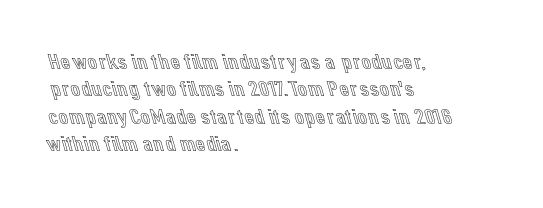
Q: Is the text italic (slanted)? A: Yes.
Q: Is the text underlined? A: No.
Q: How is the paragraph aligned? A: Left-aligned.
Q: Is the spacing between letters normal or unusually wide? A: Normal.
Q: Is the spacing between lines tight, normal or loose? A: Normal.
